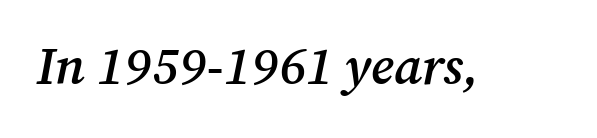
The image shows 52 px semibold serif type, italic (leaning right); set normal letter spacing, not underlined; medium stroke contrast and a medium x-height.
